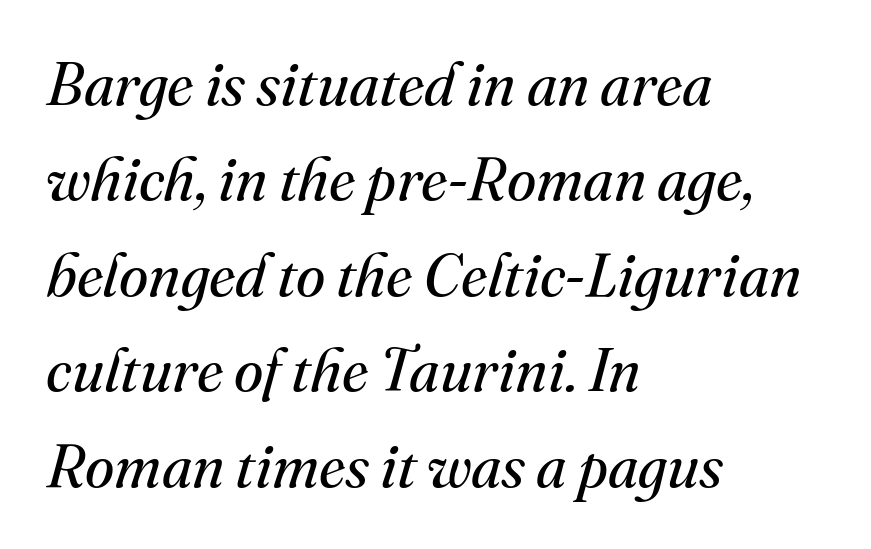
Q: Is the text bold? A: No.
Q: Is the text italic (slanted)? A: Yes, it leans right by about 16 degrees.
Q: Is the typeface a serif or a sans-serif typeface? A: Serif.
Q: Is the text underlined? A: No.
Q: How is the paragraph aligned? A: Left-aligned.
Q: Is the spacing between letters normal or unusually wide? A: Normal.
Q: Is the spacing between lines tight, normal or loose? A: Normal.
Q: Width (condensed, normal, or wide)? A: Normal.
Q: Stroke contrast? A: Medium.
Q: x-height? A: Small.
Q: Monospaced? A: No.
